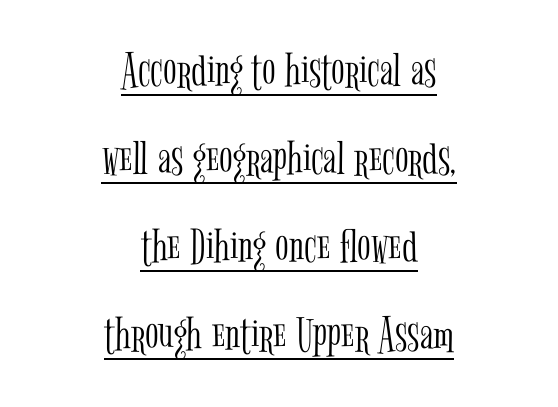
Q: Is the text bold? A: No.
Q: Is the text italic (slanted)? A: No, it is upright.
Q: Is the typeface a serif or a sans-serif typeface? A: Serif.
Q: Is the text underlined? A: Yes.
Q: How is the paragraph aligned? A: Centered.
Q: Is the spacing between letters normal or unusually wide? A: Normal.
Q: Width (condensed, normal, or wide)? A: Condensed.
Q: Stroke contrast? A: Low.
Q: x-height? A: Medium.
Q: Monospaced? A: No.
